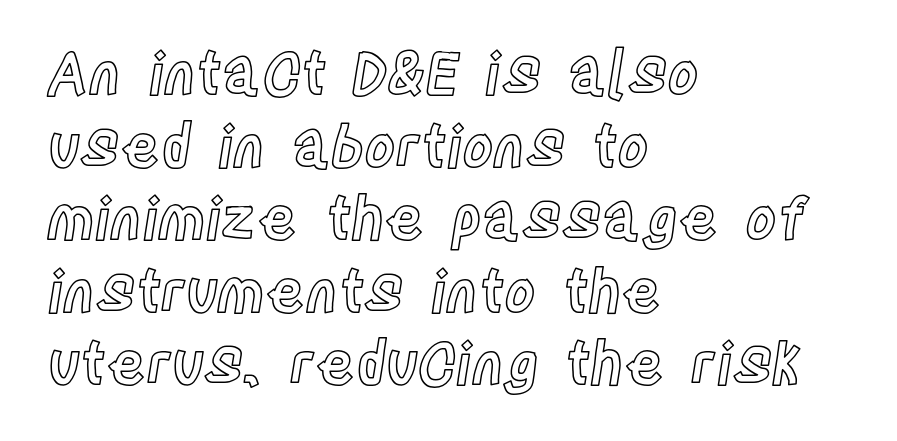
Q: Is the text italic (slanted)? A: Yes.
Q: Is the text underlined? A: No.
Q: How is the paragraph aligned? A: Left-aligned.
Q: Is the spacing between letters normal or unusually wide? A: Normal.
Q: Width (condensed, normal, or wide)? A: Condensed.
Q: x-height? A: Large.
Q: Monospaced? A: No.
